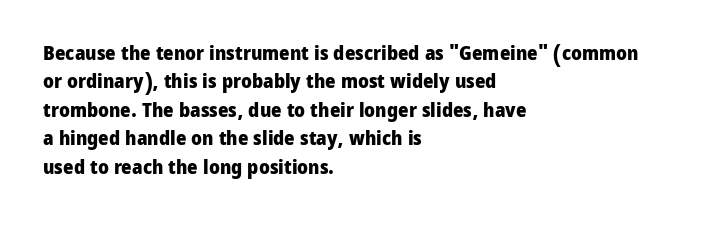
The image shows 20 px bold type, upright; set left-aligned, normal line spacing (1.42x), normal letter spacing, not underlined.
